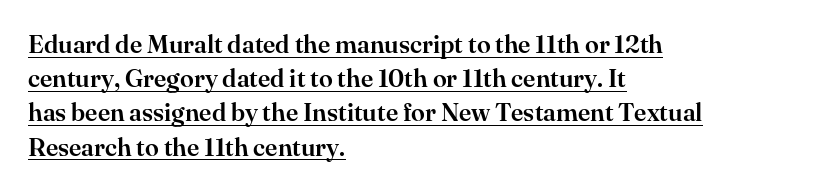
The image shows 25 px text type, upright; set left-aligned, normal line spacing (1.37x), normal letter spacing, underlined.
